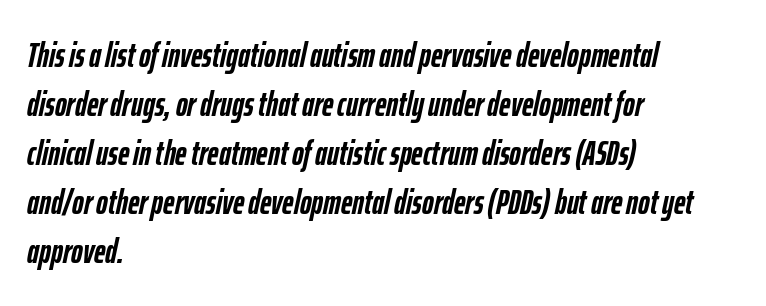
Q: Is the text bold? A: Yes.
Q: Is the text italic (slanted)? A: Yes, it leans right by about 12 degrees.
Q: Is the text underlined? A: No.
Q: How is the paragraph aligned? A: Left-aligned.
Q: Is the spacing between letters normal or unusually wide? A: Normal.
Q: Is the spacing between lines tight, normal or loose? A: Normal.
Q: Width (condensed, normal, or wide)? A: Condensed.
Q: Stroke contrast? A: Low.
Q: x-height? A: Medium.
Q: Monospaced? A: No.
